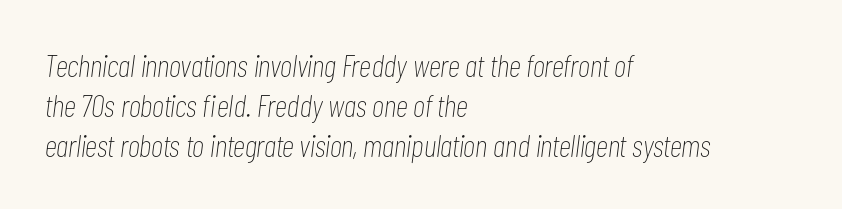
The string is rendered with underlining switched off. Note the varied advance widths — an 'i' is clearly narrower than an 'm'. Each line starts at the same left margin while the right side varies. How are the letters spaced? Ordinarily, with no added tracking.
